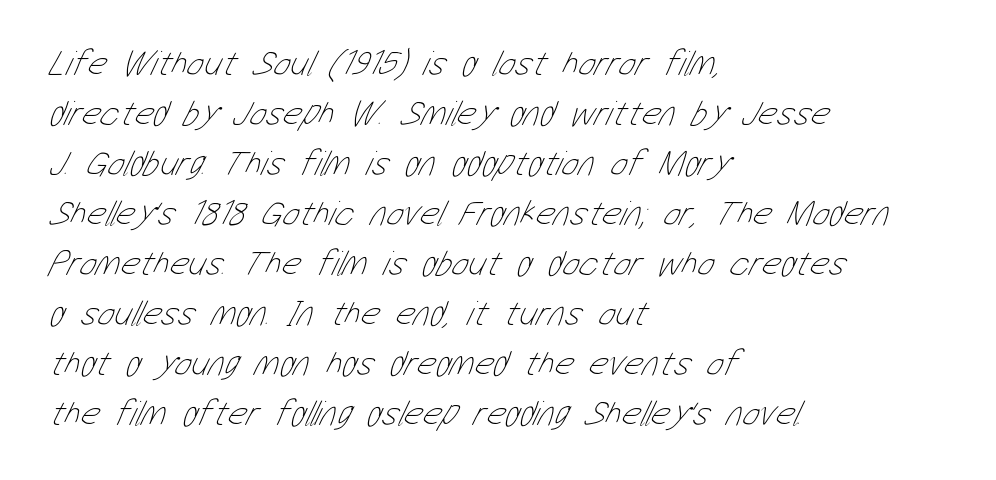
{"bold": "no", "weight": "thin", "width": "condensed", "stroke_contrast": "low", "x_height": "medium", "monospaced": "no", "underline": "no", "align": "left", "line_spacing": "normal", "line_spacing_ratio": 1.39, "letter_spacing": "normal", "letter_spacing_em": 0.0, "glyph_px": 36}
